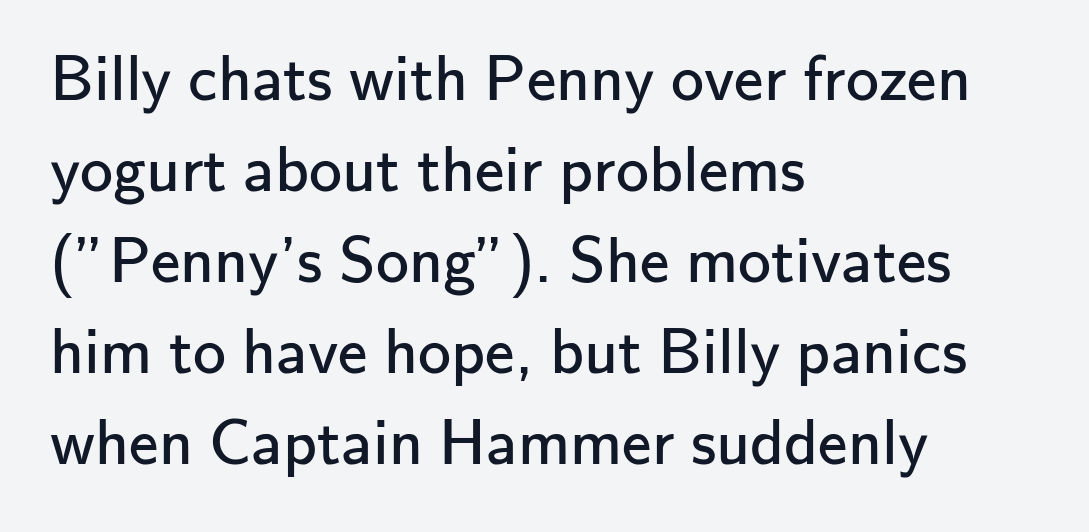
Q: Is the text bold? A: No.
Q: Is the text italic (slanted)? A: No, it is upright.
Q: Is the typeface a serif or a sans-serif typeface? A: Sans-serif.
Q: Is the text underlined? A: No.
Q: How is the paragraph aligned? A: Left-aligned.
Q: Is the spacing between letters normal or unusually wide? A: Normal.
Q: Is the spacing between lines tight, normal or loose? A: Normal.
Q: Width (condensed, normal, or wide)? A: Normal.
Q: Stroke contrast? A: Low.
Q: x-height? A: Small.
Q: Monospaced? A: No.
